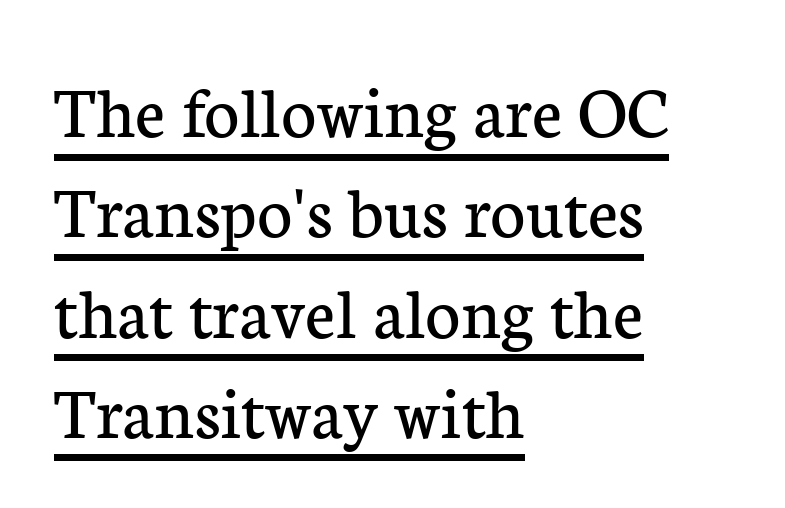
The passage shown is not bold in any degree. The rendering uses the underline text-decoration. The passage shown is typeset with a serif family. This sample is left-justified, so line endings fall wherever the words run out. The space between consecutive lines is moderate. Looks like regular typesetting: each glyph gets only the width it needs.
